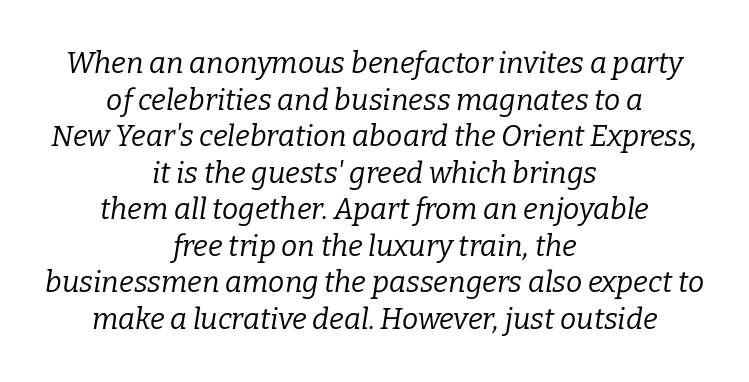
The image shows 29 px regular-weight serif type, italic (leaning right); set centered, normal line spacing (1.26x), normal letter spacing, not underlined; low stroke contrast and a medium x-height.
